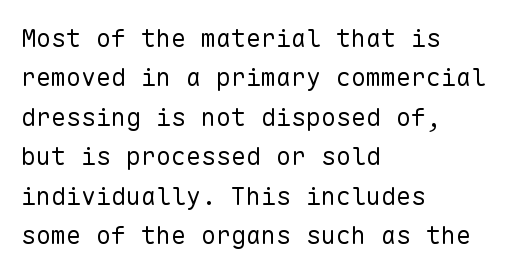
{"italic": "no", "bold": "no", "underline": "no", "align": "left", "line_spacing": "normal", "line_spacing_ratio": 1.58, "letter_spacing": "normal", "letter_spacing_em": 0.0, "glyph_px": 25}
